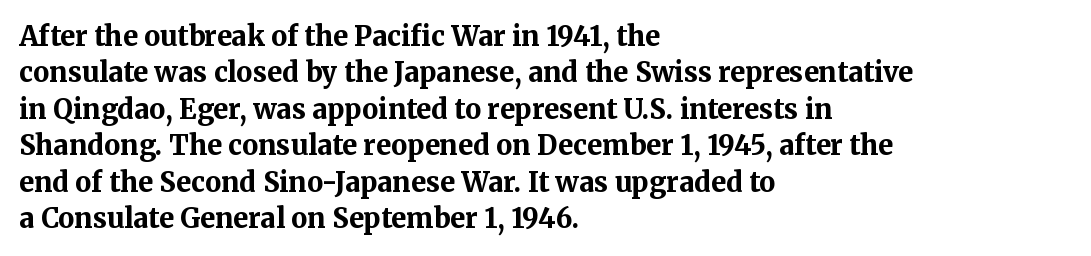
The lettering stays uniformly vertical, giving the passage a roman look. Letters rest on an invisible, unmarked baseline. This block has exactly the height ordinary leading produces. Spacing between characters is what you'd get straight out of the box. Notice how thick the strokes are: this is what a full bold looks like.
